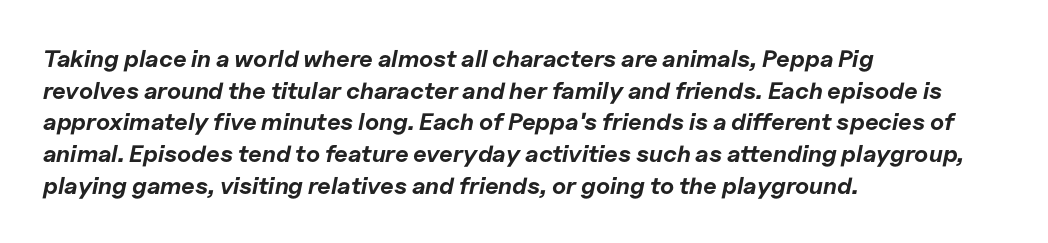
The image shows 24 px bold type, italic (leaning right); set left-aligned, normal line spacing (1.32x), normal letter spacing, not underlined.
